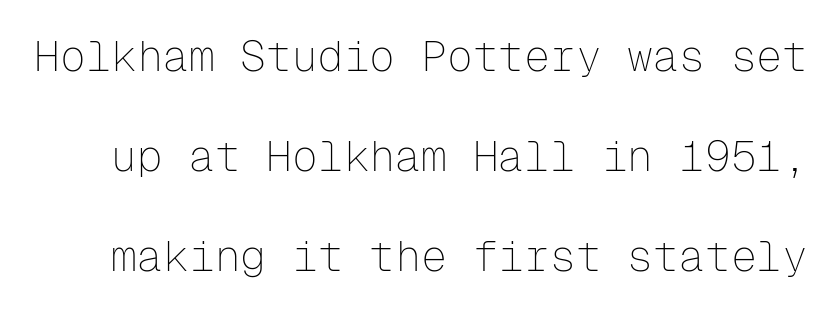
Q: Is the text bold? A: No.
Q: Is the text italic (slanted)? A: No, it is upright.
Q: Is the typeface a serif or a sans-serif typeface? A: Sans-serif.
Q: Is the text underlined? A: No.
Q: Is the spacing between letters normal or unusually wide? A: Normal.
Q: Is the spacing between lines tight, normal or loose? A: Loose.
Q: Width (condensed, normal, or wide)? A: Normal.
Q: Stroke contrast? A: Low.
Q: x-height? A: Medium.
Q: Monospaced? A: Yes.
